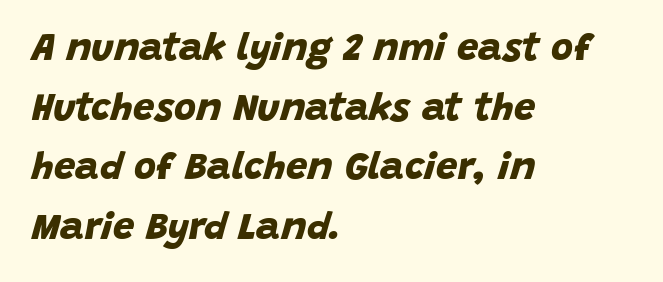
Q: Is the text bold? A: Yes.
Q: Is the typeface a serif or a sans-serif typeface? A: Sans-serif.
Q: Is the text underlined? A: No.
Q: How is the paragraph aligned? A: Left-aligned.
Q: Is the spacing between letters normal or unusually wide? A: Normal.
Q: Is the spacing between lines tight, normal or loose? A: Normal.
Q: Width (condensed, normal, or wide)? A: Normal.
Q: Stroke contrast? A: Low.
Q: x-height? A: Large.
Q: Monospaced? A: No.
